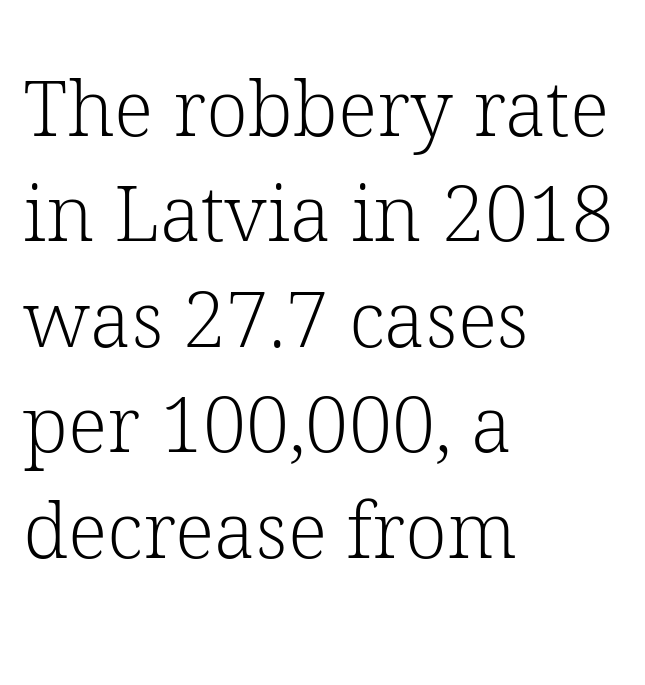
Here the designer chose a conventional face with non-uniform glyph widths. Every character sits straight up, as roman type does. The type family on display is of the serif kind. Stems here are at most as thick as an everyday book face.
